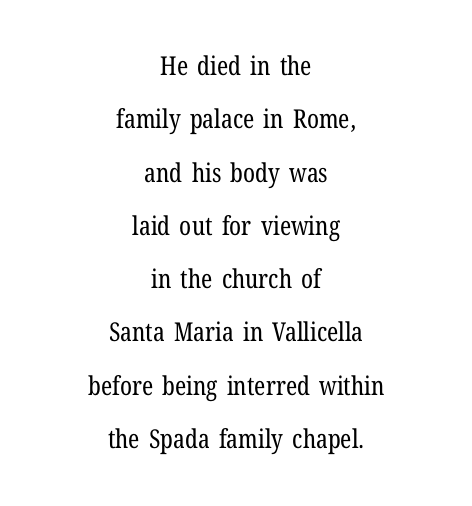
Is there much room between lines? Yes — plenty of vertical air separates them. In terms of posture, this sample is upright. The letterforms sit at book weight or below. Reading down the block, each line starts at a different indent, mirrored at its end. Anything drawn beneath the words? Only blank space.
